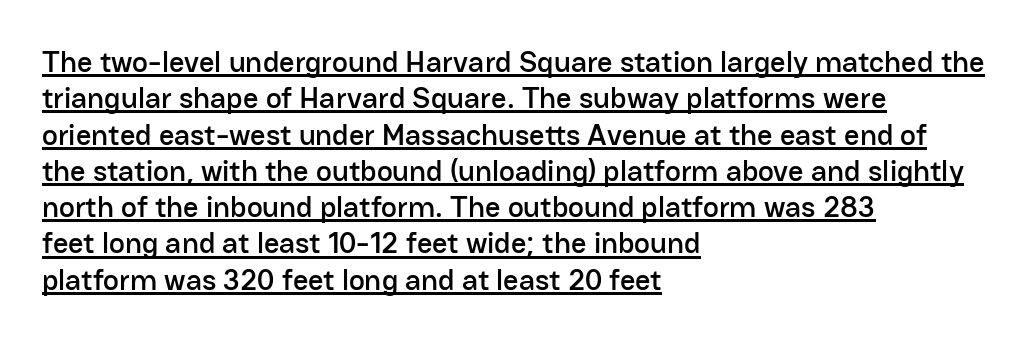
Italic: no, the glyphs are upright roman. The passage shown has conventional tracking throughout. Short and long lines alike share a common starting point at left. Nothing sits at the stroke ends, so this counts as sans-serif.
